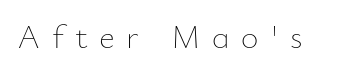
{"italic": "no", "bold": "no", "weight": "thin", "width": "normal", "stroke_contrast": "low", "x_height": "small", "monospaced": "no", "underline": "no", "letter_spacing": "wide", "letter_spacing_em": 0.34, "glyph_px": 34}
